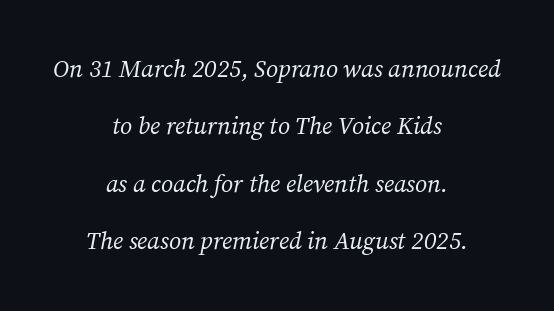
Q: Is the text bold? A: No.
Q: Is the text italic (slanted)? A: Yes, it leans right by about 12 degrees.
Q: Is the text underlined? A: No.
Q: How is the paragraph aligned? A: Centered.
Q: Is the spacing between letters normal or unusually wide? A: Normal.
Q: Is the spacing between lines tight, normal or loose? A: Loose.
